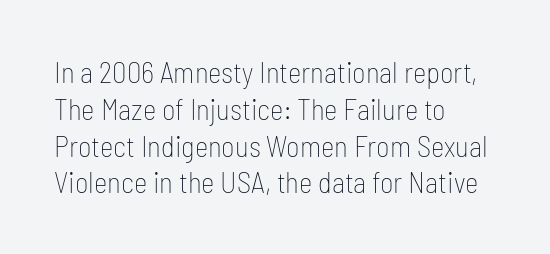
The image shows 29 px thin, condensed sans-serif type, upright; set left-aligned, normal line spacing (1.27x), normal letter spacing, not underlined; low stroke contrast and a medium x-height.
